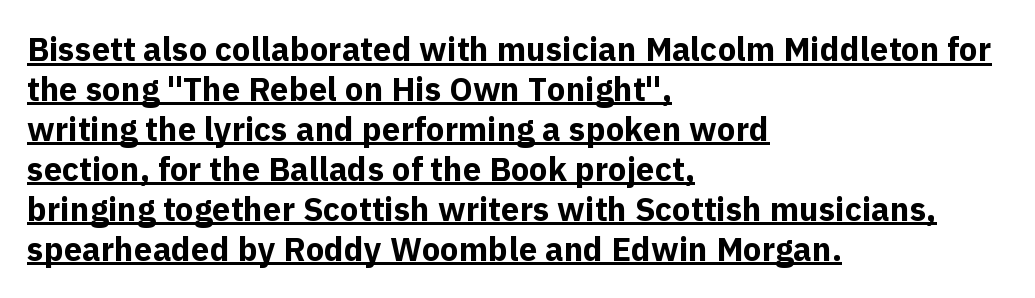
{"serif": "no", "italic": "no", "bold": "yes", "weight": "bold", "width": "normal", "x_height": "medium", "monospaced": "no", "underline": "yes", "align": "left", "line_spacing_ratio": 1.21, "letter_spacing": "normal", "letter_spacing_em": 0.0, "glyph_px": 33}
